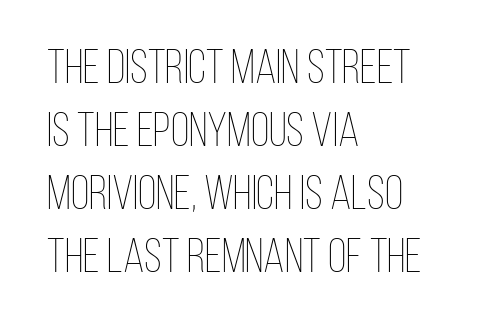
The image shows 48 px thin, condensed type, upright; set left-aligned, normal line spacing (1.31x), normal letter spacing, not underlined; low stroke contrast and a large x-height.
